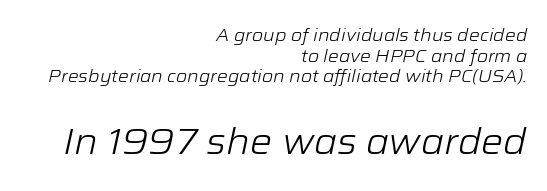
The image shows 37 px light type, italic (leaning right); set right-aligned, tight line spacing (1.15x), normal letter spacing, not underlined; the second (bottom) block is 2.06x larger; low stroke contrast and a medium x-height.
